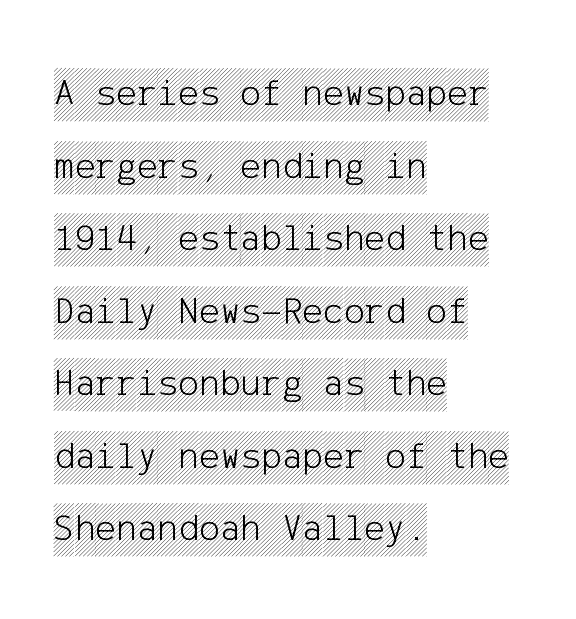
The image shows 39 px condensed type, upright; set left-aligned, line spacing 1.86x, normal letter spacing, not underlined; a large x-height.
